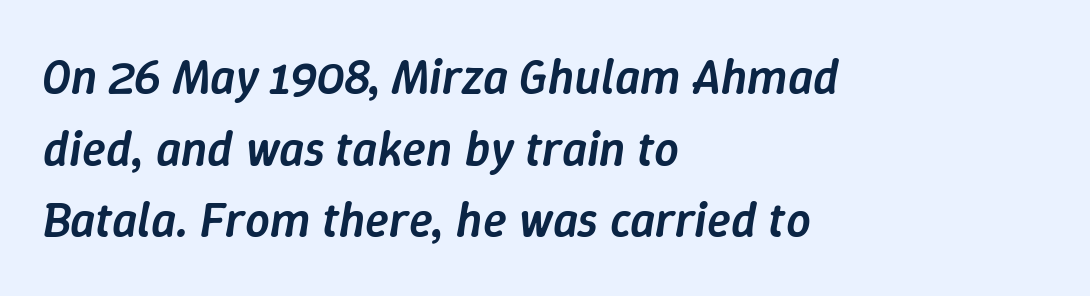
Q: Is the text bold? A: Semi-bold.
Q: Is the text italic (slanted)? A: Yes, it leans right by about 9 degrees.
Q: Is the text underlined? A: No.
Q: How is the paragraph aligned? A: Left-aligned.
Q: Is the spacing between letters normal or unusually wide? A: Normal.
Q: Is the spacing between lines tight, normal or loose? A: Normal.
Q: Width (condensed, normal, or wide)? A: Normal.
Q: Stroke contrast? A: Low.
Q: x-height? A: Medium.
Q: Monospaced? A: No.
